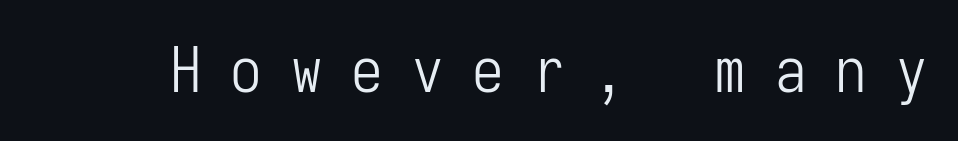
{"serif": "no", "italic": "no", "bold": "no", "weight": "light", "width": "condensed", "stroke_contrast": "low", "x_height": "medium", "monospaced": "yes", "underline": "no", "letter_spacing": "wide", "letter_spacing_em": 0.46, "glyph_px": 63}
